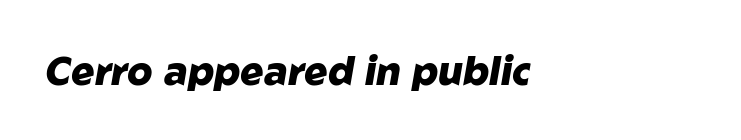
{"italic": "yes", "lean": "right", "slant_degrees": 10, "bold": "yes", "weight": "heavy", "width": "normal", "stroke_contrast": "low", "x_height": "medium", "monospaced": "no", "underline": "no", "align": "left", "letter_spacing": "normal", "letter_spacing_em": 0.0, "glyph_px": 39}
